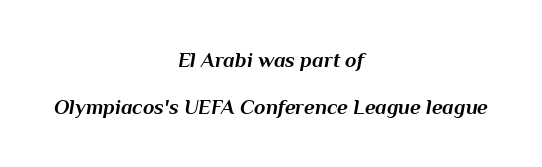
The image shows 21 px bold type, italic (leaning right); set centered, loose line spacing (2.22x), normal letter spacing, not underlined.
